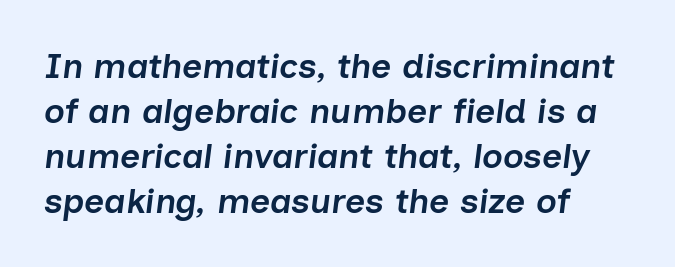
Q: Is the text bold? A: Semi-bold.
Q: Is the text italic (slanted)? A: Yes, it leans right by about 7 degrees.
Q: Is the text underlined? A: No.
Q: How is the paragraph aligned? A: Left-aligned.
Q: Is the spacing between letters normal or unusually wide? A: Normal.
Q: Is the spacing between lines tight, normal or loose? A: Normal.
Q: Width (condensed, normal, or wide)? A: Normal.
Q: Stroke contrast? A: Low.
Q: x-height? A: Medium.
Q: Monospaced? A: No.
